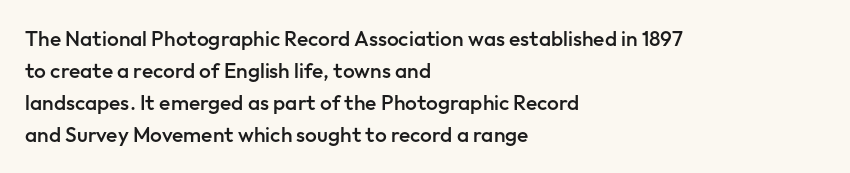
{"italic": "no", "bold": "semi", "underline": "no", "align": "left", "line_spacing": "normal", "line_spacing_ratio": 1.52, "letter_spacing": "normal", "letter_spacing_em": 0.0, "glyph_px": 21}
